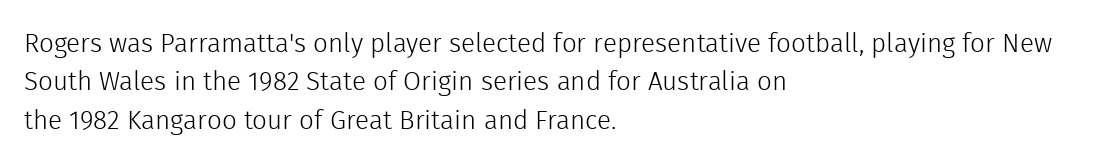
The image shows 26 px text type, upright; set left-aligned, normal line spacing (1.48x), normal letter spacing, not underlined.
